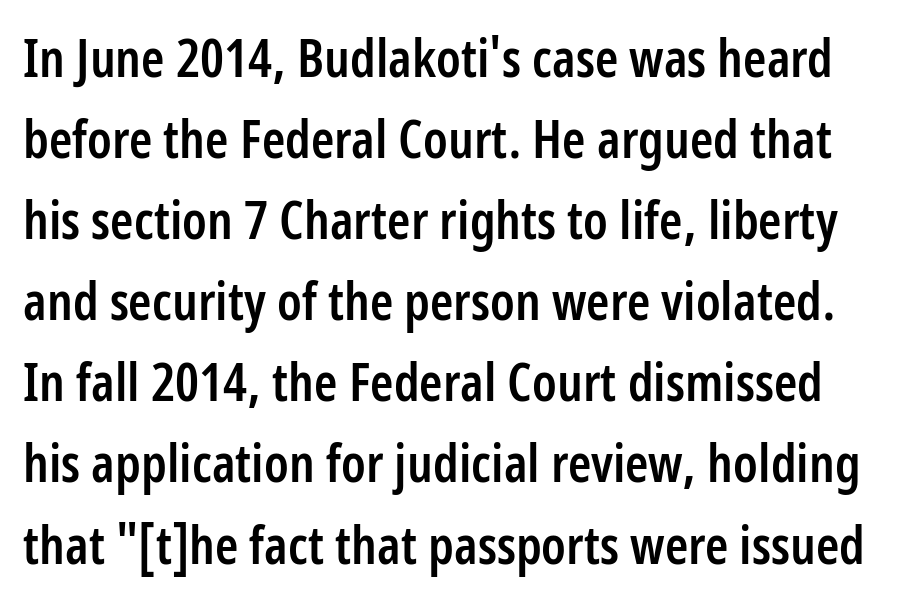
Q: Is the text bold? A: Semi-bold.
Q: Is the text italic (slanted)? A: No, it is upright.
Q: Is the typeface a serif or a sans-serif typeface? A: Sans-serif.
Q: Is the text underlined? A: No.
Q: Is the spacing between letters normal or unusually wide? A: Normal.
Q: Is the spacing between lines tight, normal or loose? A: Normal.
Q: Width (condensed, normal, or wide)? A: Condensed.
Q: Stroke contrast? A: Low.
Q: x-height? A: Medium.
Q: Monospaced? A: No.
